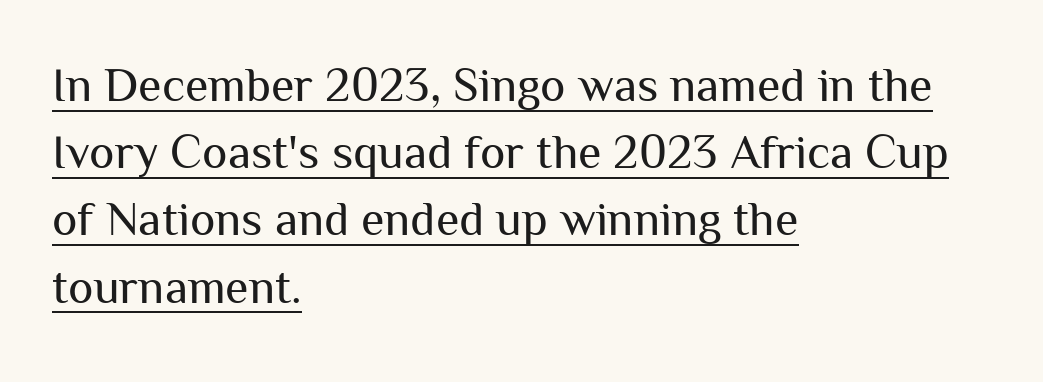
The font family rendered here belongs to the sans-serif group. Line beginnings align vertically; line endings do not. If you drew a line through each stem, it would be perfectly vertical. A continuous stroke trails under the words, as in a hyperlink. Is there much room between lines? A standard amount, neither cramped nor airy.
